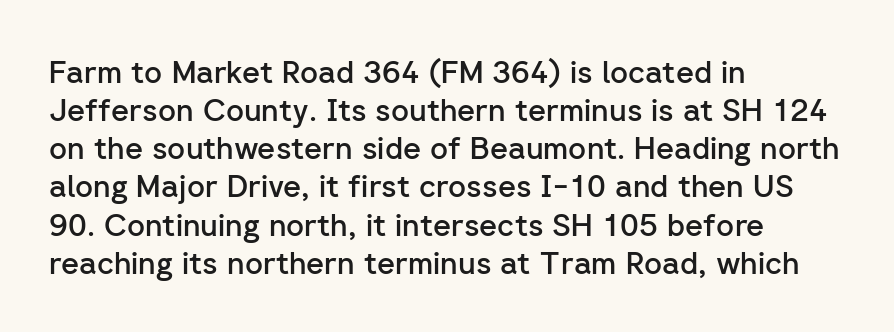
Q: Is the text bold? A: Semi-bold.
Q: Is the text italic (slanted)? A: No, it is upright.
Q: Is the typeface a serif or a sans-serif typeface? A: Sans-serif.
Q: Is the text underlined? A: No.
Q: How is the paragraph aligned? A: Left-aligned.
Q: Is the spacing between letters normal or unusually wide? A: Normal.
Q: Width (condensed, normal, or wide)? A: Normal.
Q: Stroke contrast? A: Low.
Q: x-height? A: Medium.
Q: Monospaced? A: No.
